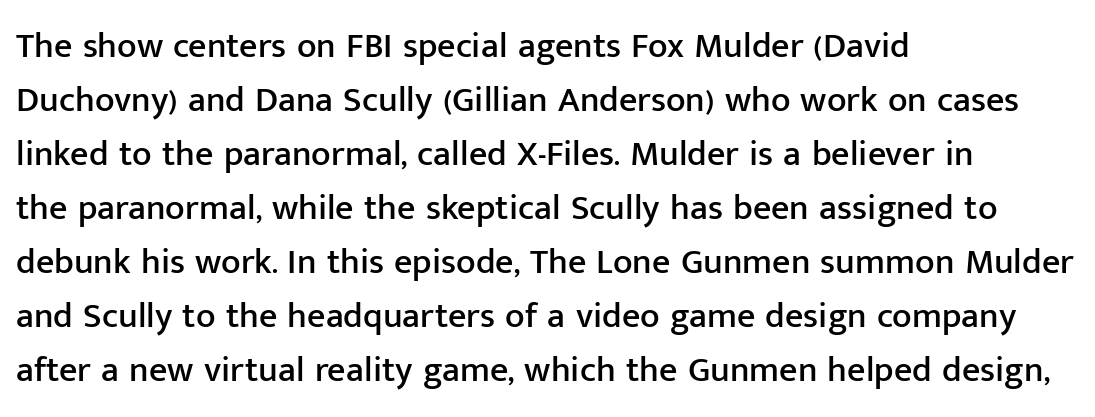
Spacing verdict: proportional, widths tailored to each character. Letterform terminals end flat and unadorned throughout the passage. Is there much room between lines? A standard amount, neither cramped nor airy. The text block is weighted toward the left margin, trailing off unevenly rightward. The specimen omits any rule beneath the text block's lines.
